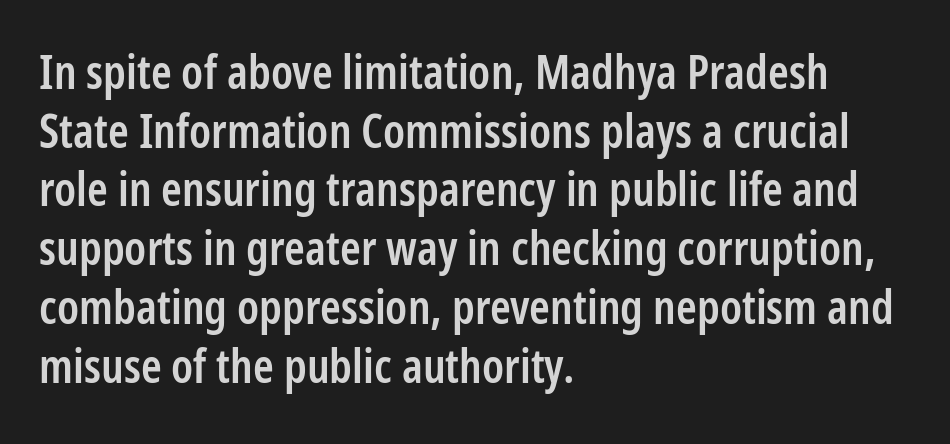
Q: Is the text bold? A: Semi-bold.
Q: Is the text italic (slanted)? A: No, it is upright.
Q: Is the typeface a serif or a sans-serif typeface? A: Sans-serif.
Q: Is the text underlined? A: No.
Q: How is the paragraph aligned? A: Left-aligned.
Q: Is the spacing between letters normal or unusually wide? A: Normal.
Q: Is the spacing between lines tight, normal or loose? A: Normal.
Q: Width (condensed, normal, or wide)? A: Condensed.
Q: Stroke contrast? A: Low.
Q: x-height? A: Medium.
Q: Monospaced? A: No.
